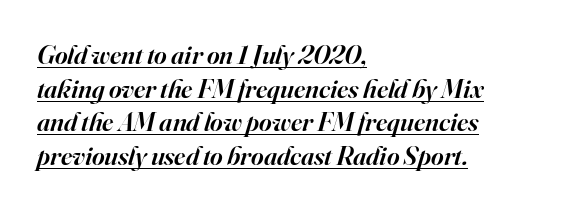
Strokes here are thickened, but only to semibold level. Does the copy run flush right? No — it runs flush left. Glyph-to-glyph distance matches everyday printed text. The rendering uses the underline text-decoration. There's an unmistakable incline to the writing here.
